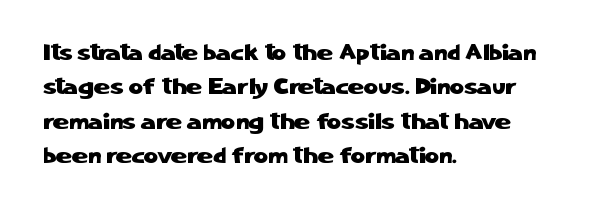
{"italic": "no", "underline": "no", "align": "left", "line_spacing": "normal", "line_spacing_ratio": 1.56, "letter_spacing": "normal", "letter_spacing_em": 0.0, "glyph_px": 22}
